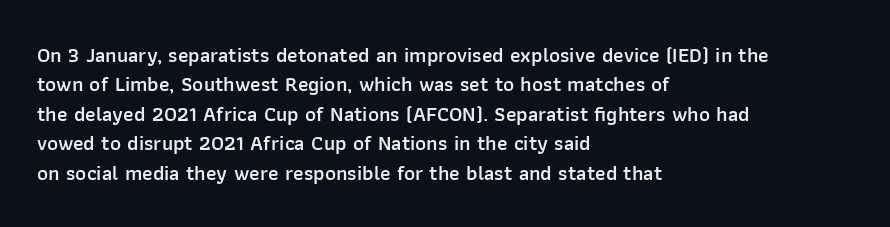
Q: Is the text bold? A: Semi-bold.
Q: Is the text italic (slanted)? A: No, it is upright.
Q: Is the text underlined? A: No.
Q: How is the paragraph aligned? A: Left-aligned.
Q: Is the spacing between letters normal or unusually wide? A: Normal.
Q: Is the spacing between lines tight, normal or loose? A: Normal.
